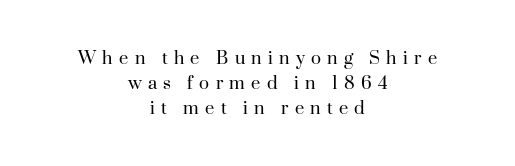
Q: Is the text bold? A: No.
Q: Is the text italic (slanted)? A: No, it is upright.
Q: Is the text underlined? A: No.
Q: How is the paragraph aligned? A: Centered.
Q: Is the spacing between letters normal or unusually wide? A: Unusually wide.
